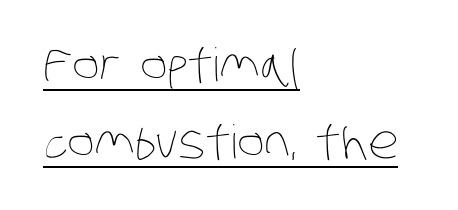
The face used here appears with an underline applied. Students, note that the glyphs here touch the page at normal intervals. Spacing verdict: proportional, widths tailored to each character. Regarding leading, the lines here are spaced in the standard way. Every row of glyphs begins at an identical x-position on the left. Caption: face not bold, strokes unweighted.
